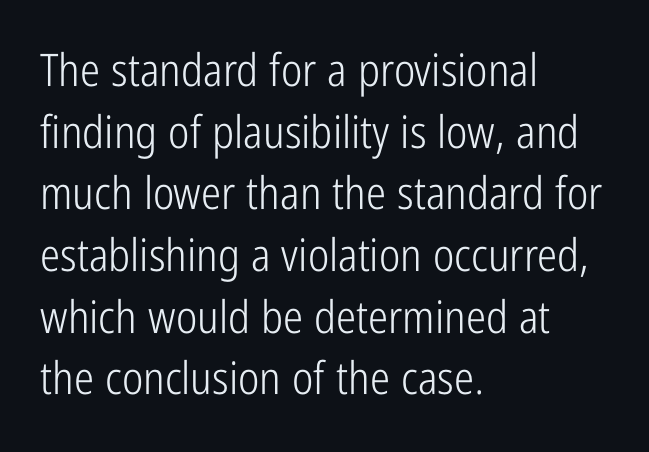
Q: Is the text bold? A: No.
Q: Is the text italic (slanted)? A: No, it is upright.
Q: Is the typeface a serif or a sans-serif typeface? A: Sans-serif.
Q: Is the text underlined? A: No.
Q: How is the paragraph aligned? A: Left-aligned.
Q: Is the spacing between letters normal or unusually wide? A: Normal.
Q: Is the spacing between lines tight, normal or loose? A: Normal.
Q: Width (condensed, normal, or wide)? A: Condensed.
Q: Stroke contrast? A: Low.
Q: x-height? A: Medium.
Q: Monospaced? A: No.
